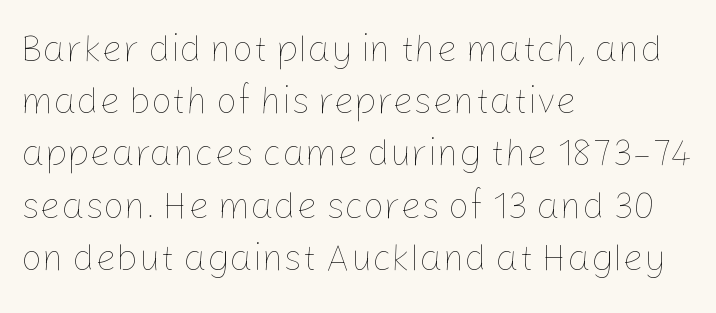
The characters are drawn with everyday or finer stroke widths. Compared with typical paragraphs, the rows here are spaced about the same. Left-aligned paragraph, ragged on the right. Posture: upright roman. These lines are rendered in a variable-pitch font.
